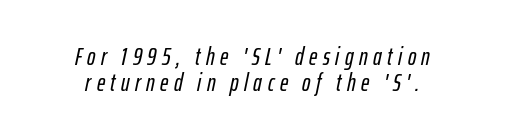
{"italic": "yes", "lean": "right", "slant_degrees": 12, "underline": "no", "align": "center", "line_spacing": "tight", "line_spacing_ratio": 1.05, "letter_spacing": "wide", "letter_spacing_em": 0.22, "glyph_px": 25}
